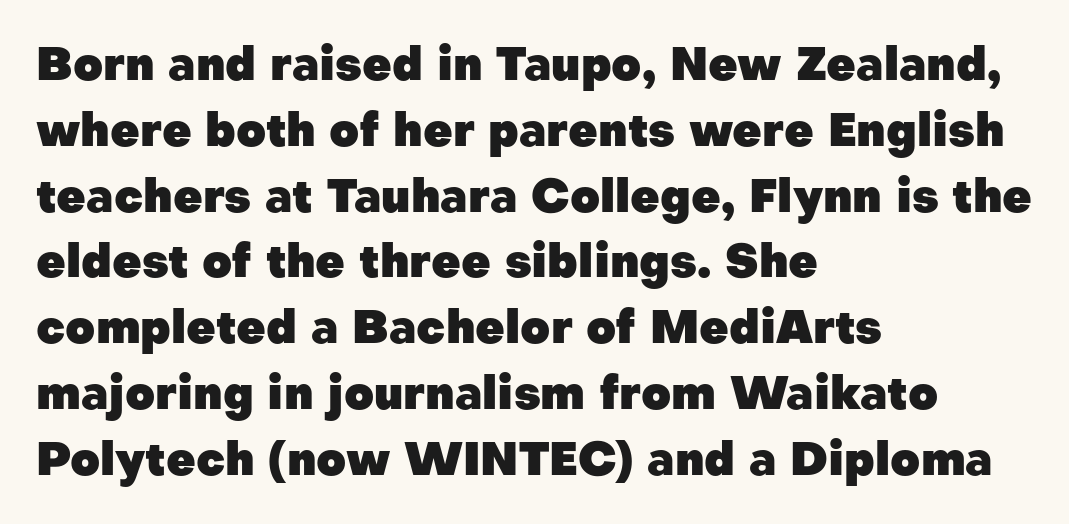
The image shows 46 px heavy sans-serif type, upright; set left-aligned, normal line spacing (1.43x), normal letter spacing, not underlined; low stroke contrast and a medium x-height.
